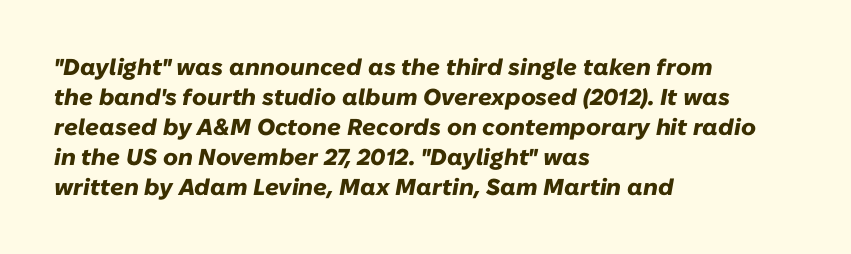
The image shows 23 px bold type, italic (leaning right); set left-aligned, normal line spacing (1.3x), normal letter spacing, not underlined.
